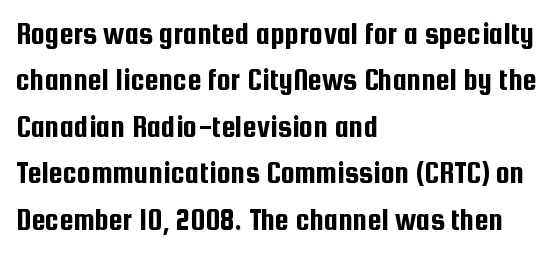
Q: Is the text italic (slanted)? A: No, it is upright.
Q: Is the typeface a serif or a sans-serif typeface? A: Sans-serif.
Q: Is the text underlined? A: No.
Q: How is the paragraph aligned? A: Left-aligned.
Q: Is the spacing between letters normal or unusually wide? A: Normal.
Q: Is the spacing between lines tight, normal or loose? A: Normal.
Q: Width (condensed, normal, or wide)? A: Condensed.
Q: Stroke contrast? A: Low.
Q: x-height? A: Medium.
Q: Monospaced? A: No.
